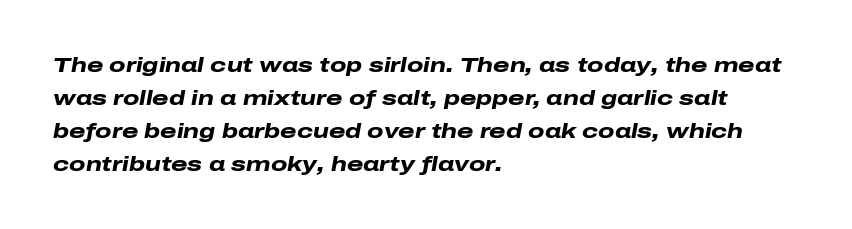
Q: Is the text bold? A: Yes.
Q: Is the text italic (slanted)? A: Yes, it leans right by about 10 degrees.
Q: Is the text underlined? A: No.
Q: How is the paragraph aligned? A: Left-aligned.
Q: Is the spacing between letters normal or unusually wide? A: Normal.
Q: Is the spacing between lines tight, normal or loose? A: Normal.
